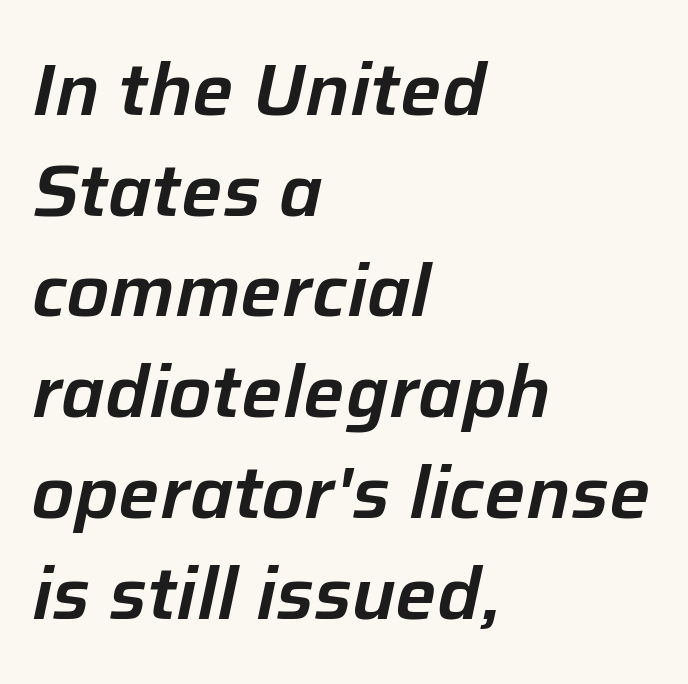
Q: Is the text italic (slanted)? A: Yes, it leans right by about 12 degrees.
Q: Is the text underlined? A: No.
Q: How is the paragraph aligned? A: Left-aligned.
Q: Is the spacing between letters normal or unusually wide? A: Normal.
Q: Is the spacing between lines tight, normal or loose? A: Normal.
Q: Width (condensed, normal, or wide)? A: Normal.
Q: Stroke contrast? A: Low.
Q: x-height? A: Medium.
Q: Monospaced? A: No.
